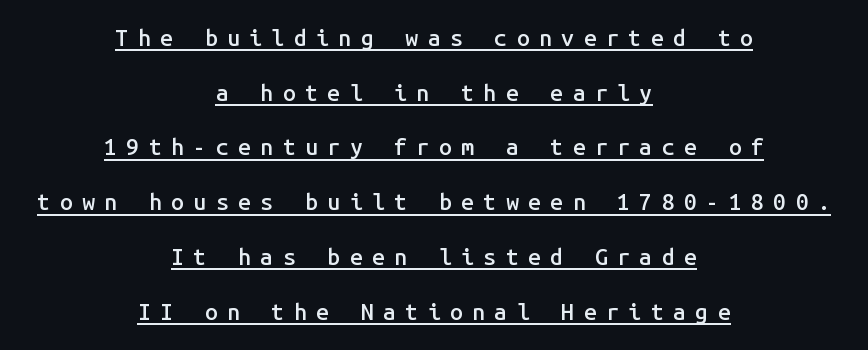
Stroke thickness is moderately raised; the sample reads as semibold. You could only call the tracking loose — the letters float apart. The whitespace from short lines is split evenly between both sides. Airy leading.
